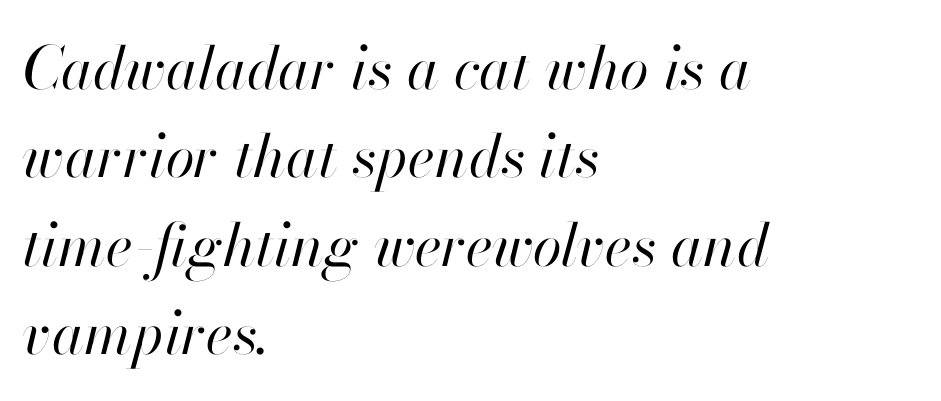
Q: Is the text bold? A: No.
Q: Is the text italic (slanted)? A: Yes, it leans right by about 13 degrees.
Q: Is the text underlined? A: No.
Q: How is the paragraph aligned? A: Left-aligned.
Q: Is the spacing between letters normal or unusually wide? A: Normal.
Q: Is the spacing between lines tight, normal or loose? A: Normal.
Q: Width (condensed, normal, or wide)? A: Normal.
Q: Stroke contrast? A: High.
Q: x-height? A: Small.
Q: Monospaced? A: No.
